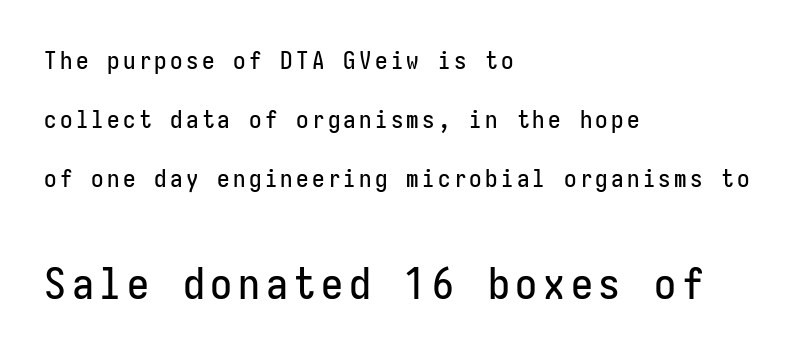
Q: Is the text italic (slanted)? A: No, it is upright.
Q: Is the typeface a serif or a sans-serif typeface? A: Sans-serif.
Q: Is the text underlined? A: No.
Q: How is the paragraph aligned? A: Left-aligned.
Q: Is the spacing between lines tight, normal or loose? A: Loose.
Q: Which block of text is set in a larger size, the first (top) or the second (bottom)? A: The second (bottom) one.
Q: Width (condensed, normal, or wide)? A: Condensed.
Q: Stroke contrast? A: Low.
Q: x-height? A: Medium.
Q: Monospaced? A: Yes.
